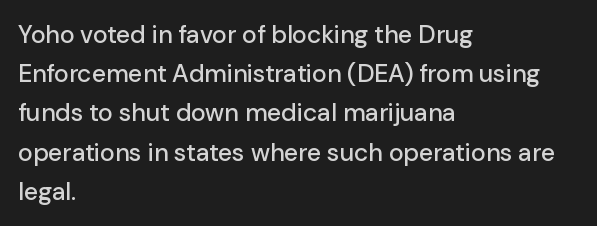
{"italic": "no", "underline": "no", "align": "left", "line_spacing": "normal", "line_spacing_ratio": 1.57, "letter_spacing": "normal", "letter_spacing_em": 0.0, "glyph_px": 25}
